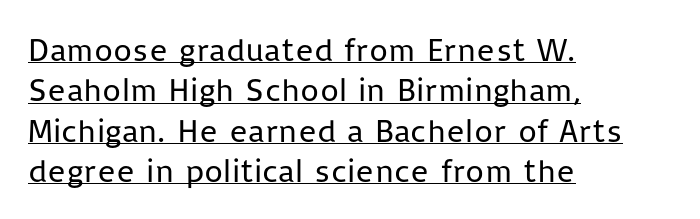
A typesetter would call this proportional, since set widths differ per character. You can see a thin bar hugging the bottom of the glyphs. The type family on display is of the sans-serif kind. Every character sits straight up, as roman type does. The rendering keeps characters at their native spacing.
